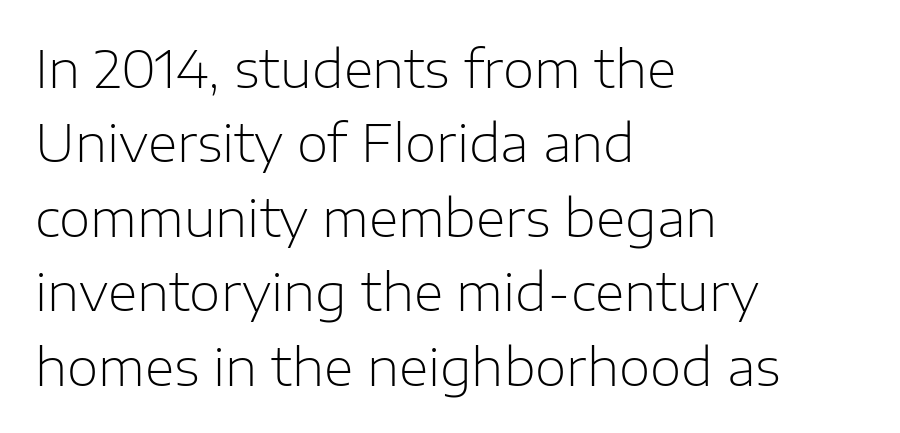
{"serif": "no", "italic": "no", "bold": "no", "weight": "light", "width": "normal", "stroke_contrast": "low", "x_height": "medium", "monospaced": "no", "underline": "no", "align": "left", "line_spacing": "normal", "line_spacing_ratio": 1.46, "letter_spacing": "normal", "letter_spacing_em": 0.0, "glyph_px": 51}
